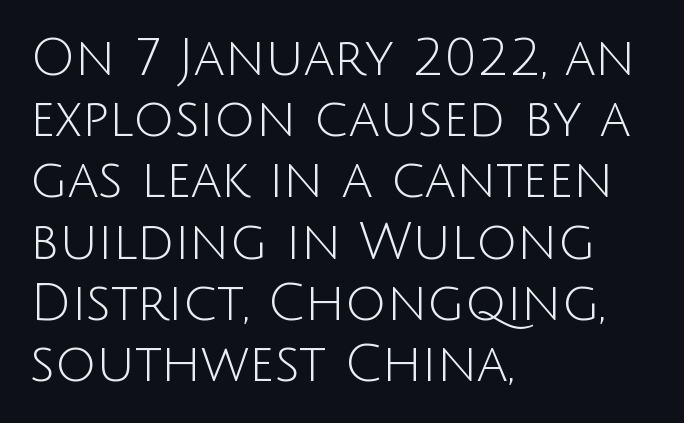
Serifs: no, the terminals of the letterforms are clean. Check the space under the baseline: it is left empty. The letters advance in unequal steps, a hallmark of proportional type. Vertical strokes here are truly vertical. Visually the block forms a straight wall on the left and a jagged coastline on the right. Observe the ordinary spacing: letters are neighbours, not strangers.
